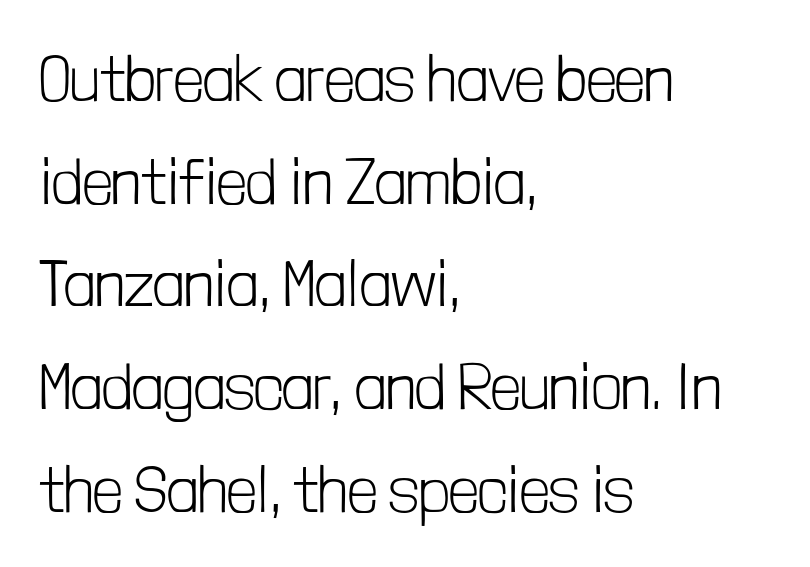
Compared with a typical body face, this is equally light or lighter still. Any mark beneath the type? The region is blank. Spacing verdict: proportional, widths tailored to each character. The block of text has a typical density, with ordinary space between rows.
